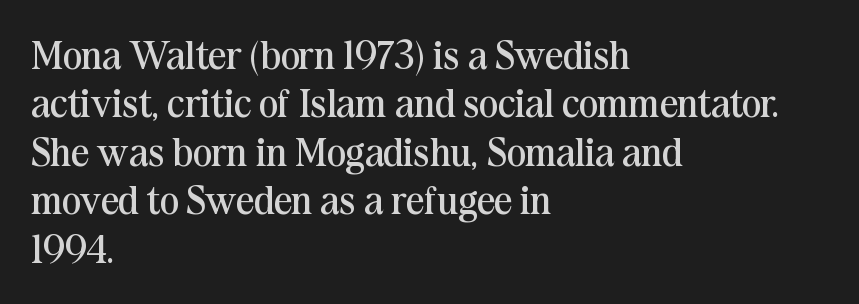
Small tapered or slab feet sit at the stroke ends, so this counts as serif. You could not count columns in this text — the font is proportionally spaced. Stroke mass is kept to a normal reading level or below. The typography opts for an upright posture over an oblique one. Any mark beneath the type? The region is blank. Does the copy run flush right? No — it runs flush left.
